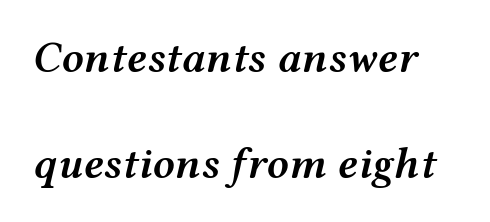
{"italic": "yes", "lean": "right", "slant_degrees": 12, "bold": "semi", "weight": "semibold", "width": "wide", "stroke_contrast": "medium", "x_height": "medium", "monospaced": "no", "underline": "no", "line_spacing": "loose", "line_spacing_ratio": 2.42, "letter_spacing": "normal", "letter_spacing_em": 0.0, "glyph_px": 44}
